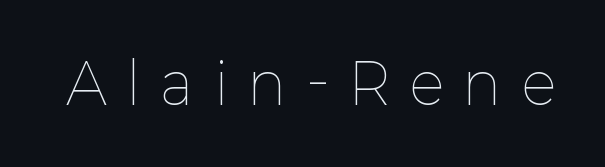
Q: Is the text bold? A: No.
Q: Is the text italic (slanted)? A: No, it is upright.
Q: Is the text underlined? A: No.
Q: Is the spacing between letters normal or unusually wide? A: Unusually wide.
Q: Width (condensed, normal, or wide)? A: Normal.
Q: Stroke contrast? A: Low.
Q: x-height? A: Medium.
Q: Monospaced? A: No.
